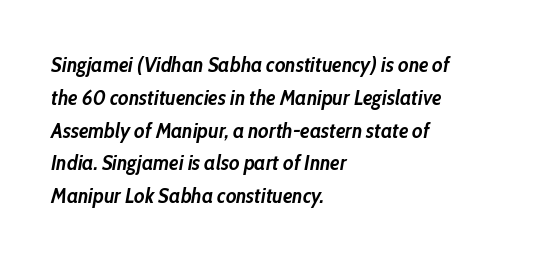
{"italic": "yes", "lean": "right", "slant_degrees": 10, "bold": "yes", "underline": "no", "align": "left", "line_spacing": "normal", "line_spacing_ratio": 1.56, "letter_spacing": "normal", "letter_spacing_em": 0.0, "glyph_px": 21}
